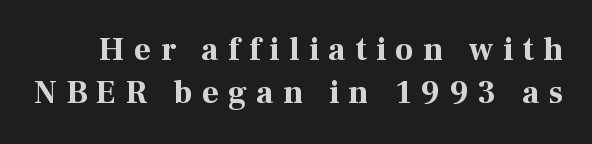
The image shows 32 px bold serif type, upright; set normal line spacing (1.35x), unusually wide letter spacing (+0.3 em), not underlined; high stroke contrast and a medium x-height.
